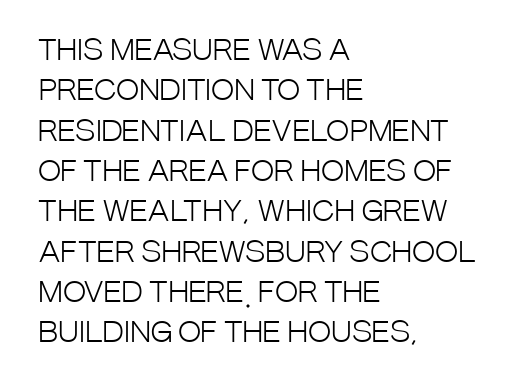
{"serif": "no", "italic": "no", "bold": "no", "weight": "light", "width": "condensed", "stroke_contrast": "low", "x_height": "large", "monospaced": "no", "underline": "no", "align": "left", "line_spacing": "normal", "line_spacing_ratio": 1.44, "letter_spacing": "normal", "letter_spacing_em": 0.0, "glyph_px": 28}
